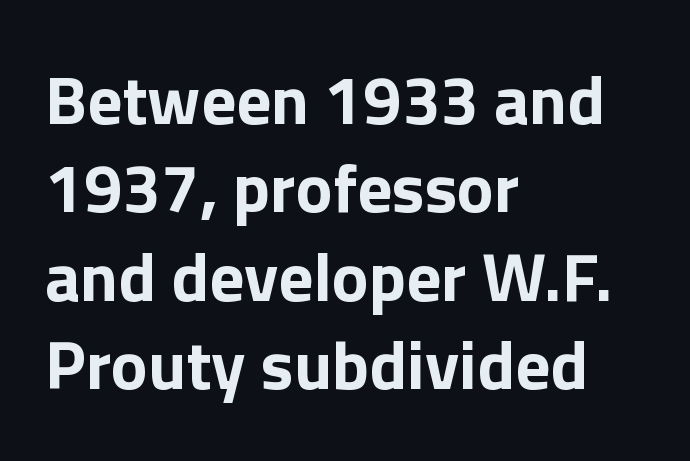
The image shows 69 px bold sans-serif type, upright; set left-aligned, normal line spacing (1.28x), normal letter spacing, not underlined; a medium x-height.
